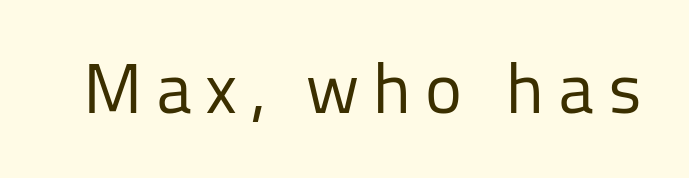
The image shows 70 px regular-weight sans-serif type, upright; set not underlined; low stroke contrast and a medium x-height.
